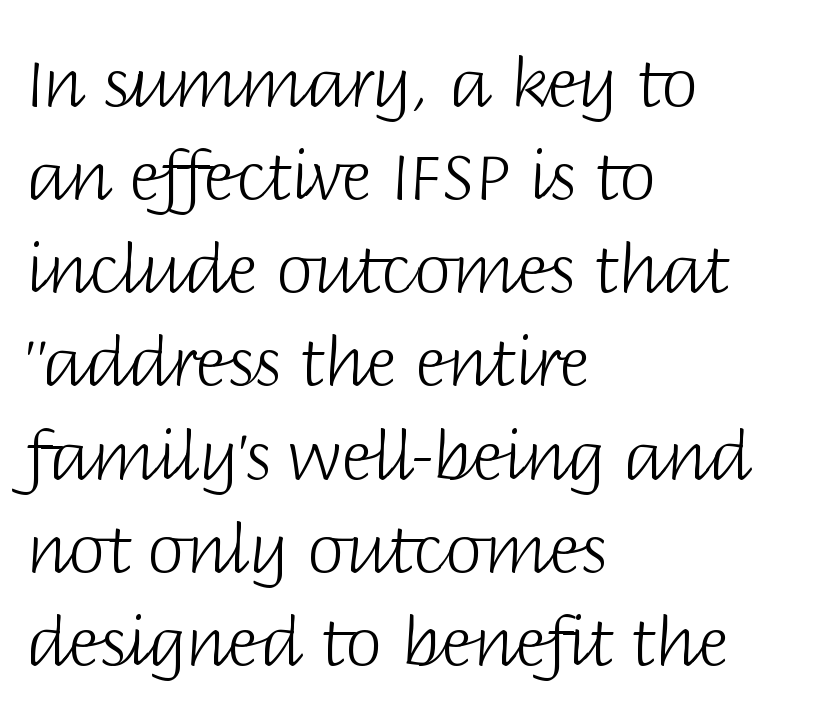
The gaps between neighbouring characters are ordinary and unremarkable. A typesetter would label this face a sans. If you drew a line through each stem, it would be perfectly vertical. The strokes are not fattened; the text isn't bold.
